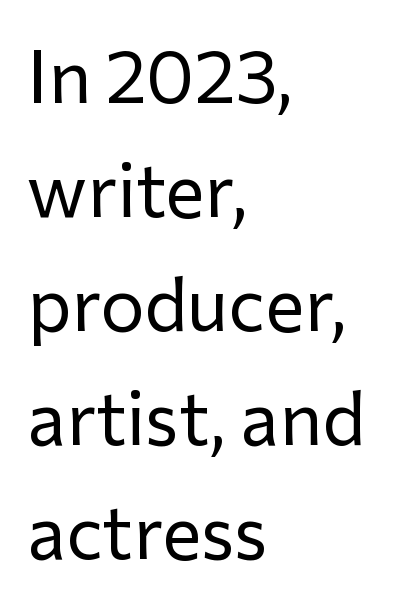
Q: Is the text bold? A: No.
Q: Is the text italic (slanted)? A: No, it is upright.
Q: Is the typeface a serif or a sans-serif typeface? A: Sans-serif.
Q: Is the text underlined? A: No.
Q: How is the paragraph aligned? A: Left-aligned.
Q: Is the spacing between letters normal or unusually wide? A: Normal.
Q: Is the spacing between lines tight, normal or loose? A: Normal.
Q: Width (condensed, normal, or wide)? A: Normal.
Q: Stroke contrast? A: Low.
Q: x-height? A: Medium.
Q: Monospaced? A: No.
